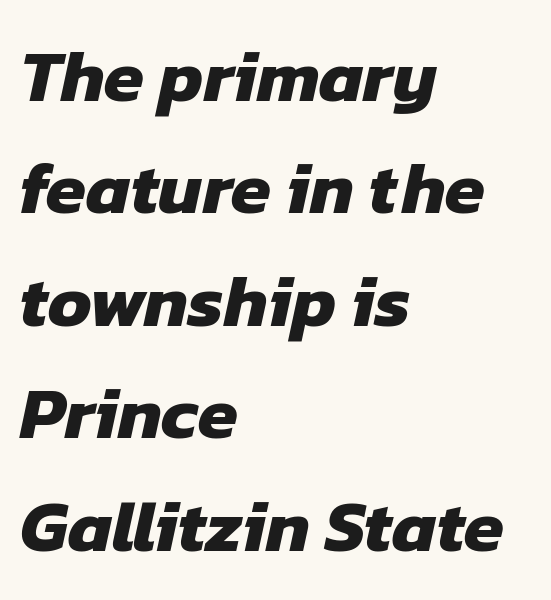
How are the letters spaced? Ordinarily, with no added tracking. Interline gaps are of average width in this sample. Chunky letters — that's bold for sure. Caption: multi-line text, flush left, ragged right. Typographically, this falls in the sans-serif category.
